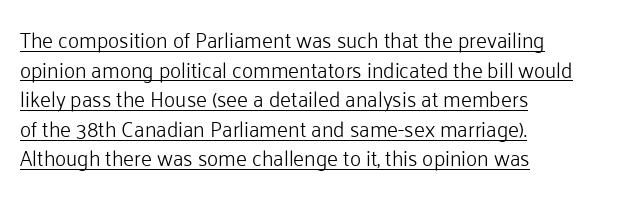
Q: Is the text bold? A: No.
Q: Is the text italic (slanted)? A: No, it is upright.
Q: Is the text underlined? A: Yes.
Q: How is the paragraph aligned? A: Left-aligned.
Q: Is the spacing between letters normal or unusually wide? A: Normal.
Q: Is the spacing between lines tight, normal or loose? A: Normal.
